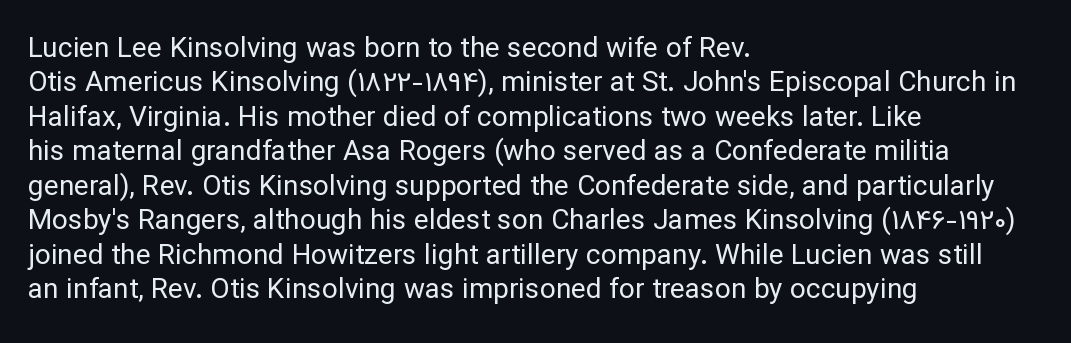
The image shows 28 px regular-weight sans-serif type, upright; set left-aligned, line spacing 1.23x, normal letter spacing, not underlined; low stroke contrast and a medium x-height.
